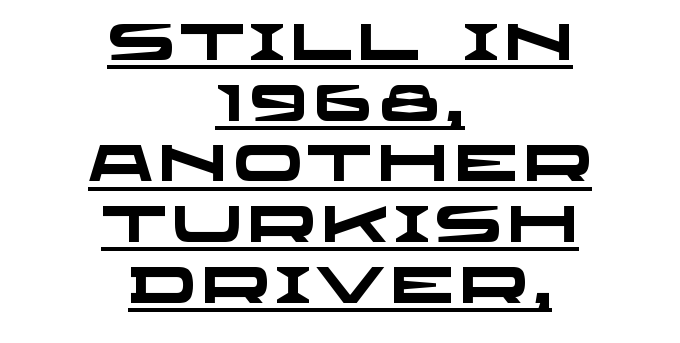
Q: Is the text bold? A: Yes.
Q: Is the typeface a serif or a sans-serif typeface? A: Sans-serif.
Q: Is the text underlined? A: Yes.
Q: How is the paragraph aligned? A: Centered.
Q: Width (condensed, normal, or wide)? A: Wide.
Q: Stroke contrast? A: Low.
Q: x-height? A: Large.
Q: Monospaced? A: No.
